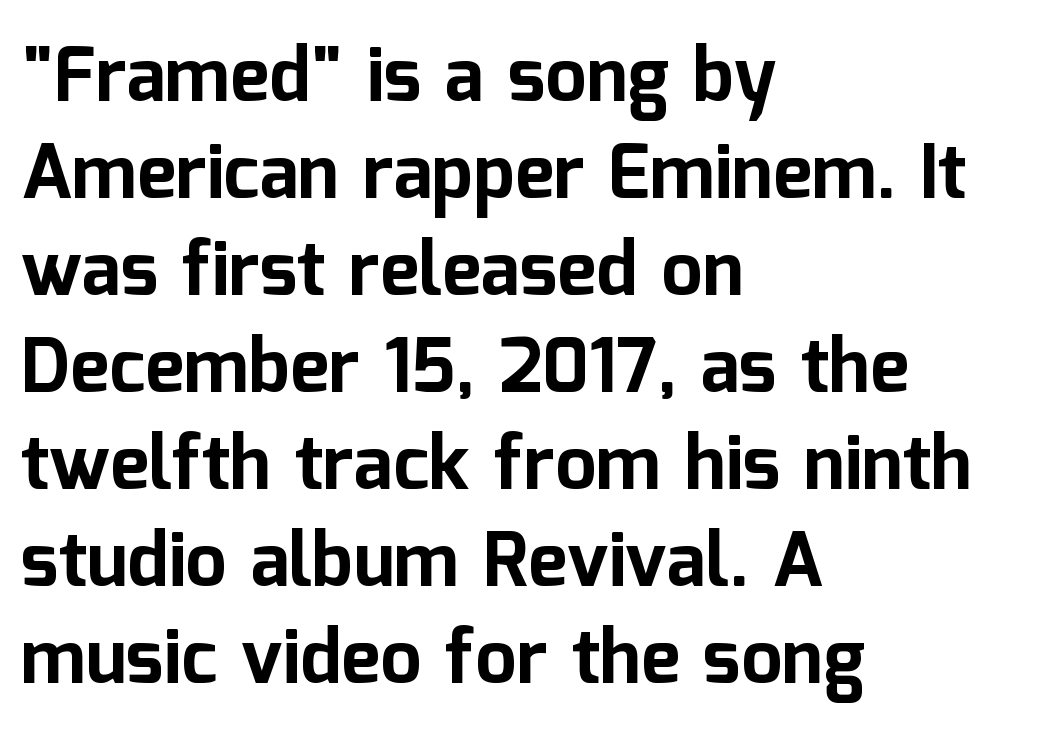
How are the letters spaced? Ordinarily, with no added tracking. Nobody drew a line under any word here. A classic flush-left, rag-right setting is used for this passage. It's the straight-up-and-down kind of type. Note the varied advance widths — an 'i' is clearly narrower than an 'm'.
